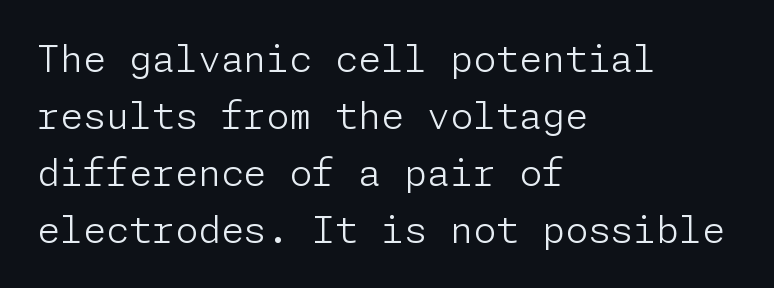
{"serif": "no", "italic": "no", "bold": "no", "weight": "light", "width": "normal", "stroke_contrast": "low", "x_height": "medium", "underline": "no", "align": "left", "line_spacing": "normal", "line_spacing_ratio": 1.54, "letter_spacing": "normal", "letter_spacing_em": 0.0, "glyph_px": 37}
